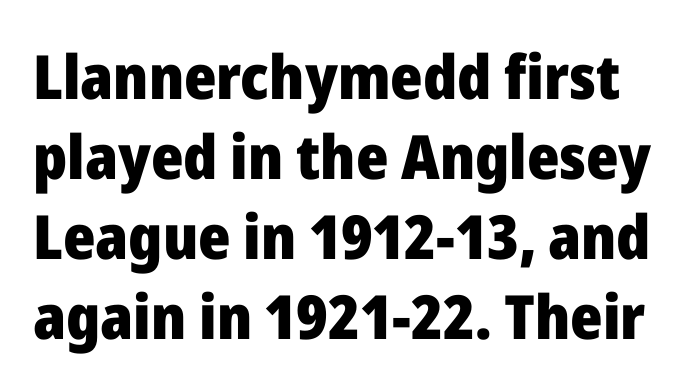
{"serif": "no", "italic": "no", "bold": "yes", "weight": "heavy", "width": "normal", "stroke_contrast": "low", "x_height": "medium", "monospaced": "no", "underline": "no", "line_spacing": "normal", "line_spacing_ratio": 1.31, "letter_spacing": "normal", "letter_spacing_em": 0.0, "glyph_px": 61}
